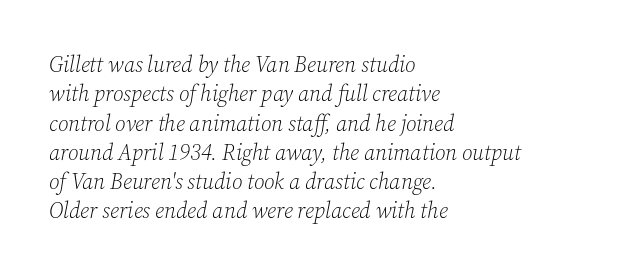
In terms of letterspacing, this is plain default setting. Leading matches the norm, producing a regular column. The words here are not underlined. When letters slant like this, we call the style italic.
